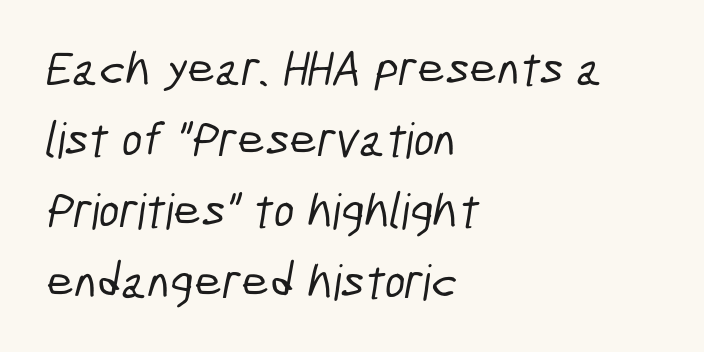
{"serif": "no", "width": "condensed", "stroke_contrast": "low", "x_height": "medium", "monospaced": "no", "underline": "no", "align": "left", "line_spacing": "normal", "line_spacing_ratio": 1.45, "letter_spacing": "normal", "letter_spacing_em": 0.0, "glyph_px": 49}
